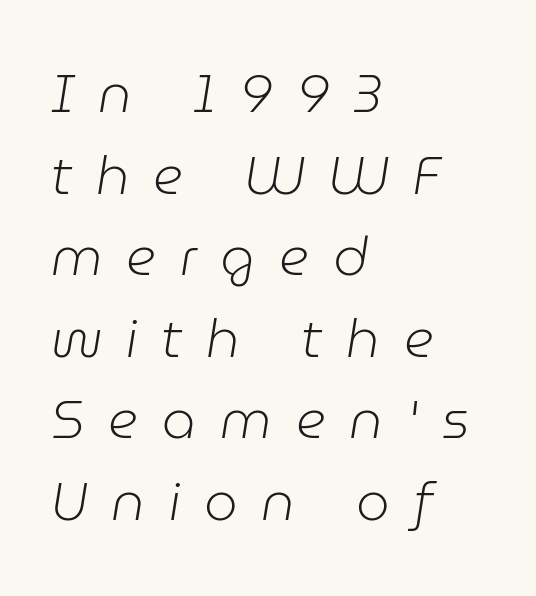
Is this a fixed-width face? No — the glyphs have proportional, varying widths. Designer's note — italics engaged. Lines of text with bare space underneath. What's the leading like? Ordinary, nothing unusual.
